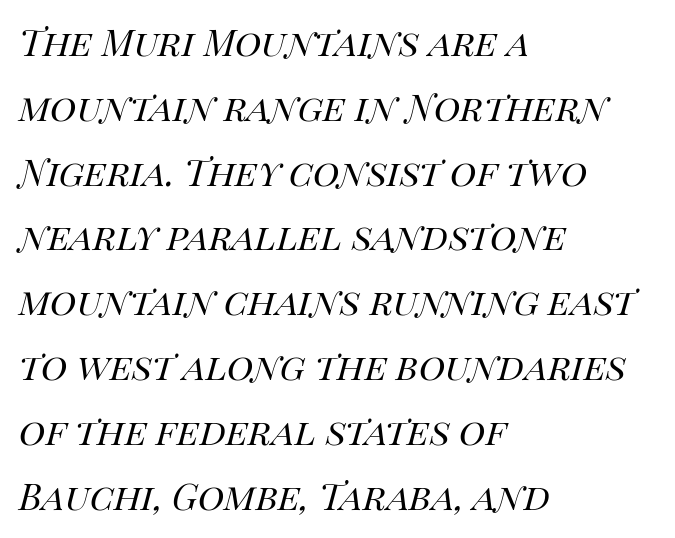
No word sits above an underline. Proportional: the letters do not fall into vertical columns. Weight: regular or lighter. The space between consecutive lines is moderate.
